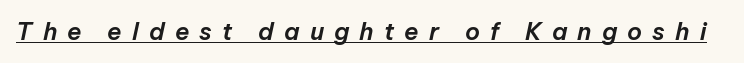
Q: Is the text italic (slanted)? A: Yes, it leans right by about 12 degrees.
Q: Is the text underlined? A: Yes.
Q: Is the spacing between letters normal or unusually wide? A: Unusually wide.
